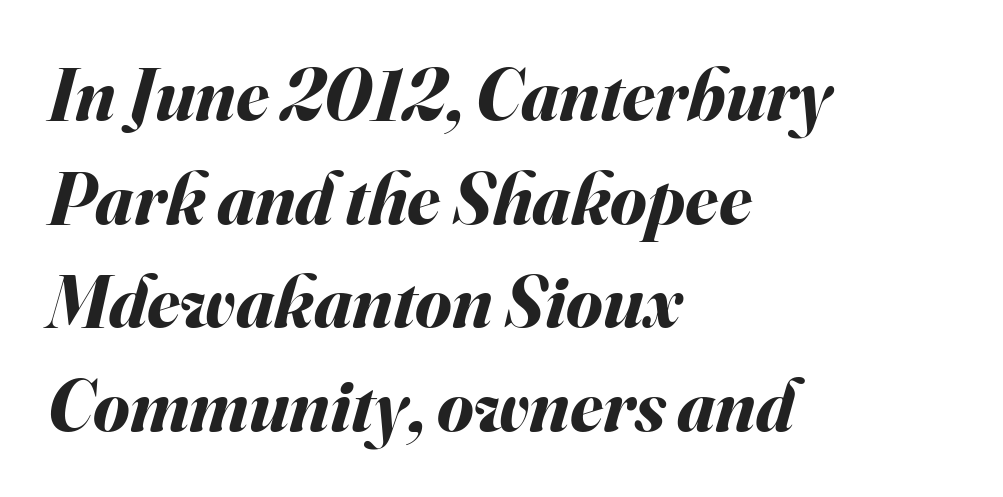
{"italic": "yes", "lean": "right", "slant_degrees": 16, "bold": "yes", "weight": "bold", "width": "normal", "stroke_contrast": "medium", "x_height": "small", "monospaced": "no", "underline": "no", "align": "left", "line_spacing": "normal", "line_spacing_ratio": 1.4, "letter_spacing": "normal", "letter_spacing_em": 0.0, "glyph_px": 74}
